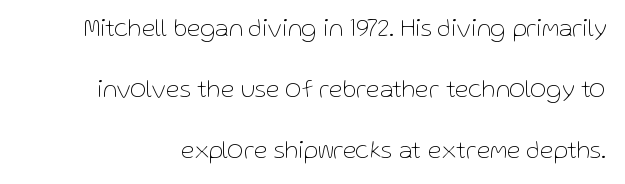
Is the type heavy? It reads as light-to-regular instead. Is there any slant? The stems are plumb. Letter spacing: default. The line-height multiplier appears high, well above default. The foot of each line stays bare and open.
